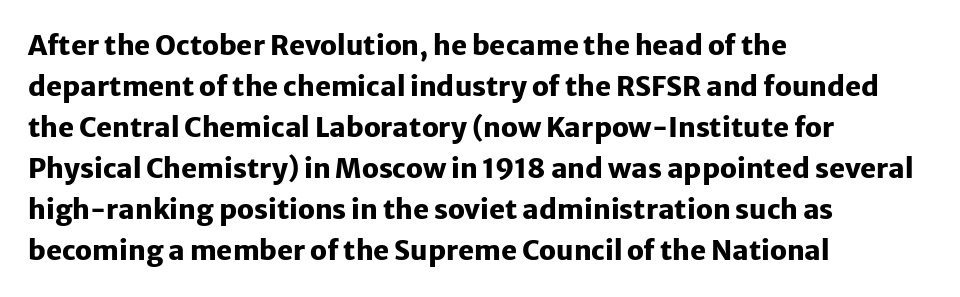
Q: Is the text bold? A: Yes.
Q: Is the text italic (slanted)? A: No, it is upright.
Q: Is the text underlined? A: No.
Q: How is the paragraph aligned? A: Left-aligned.
Q: Is the spacing between letters normal or unusually wide? A: Normal.
Q: Is the spacing between lines tight, normal or loose? A: Normal.
